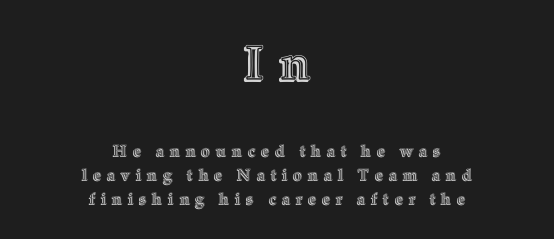
The space directly below the letters is spotless. Is there any slant? The stems are plumb. Horizontal bands of white between lines are of average thickness. In this sample the first text group is rendered at the bigger scale. Tracking here is generous; glyphs stand well apart from one another. The paragraph has two soft edges and a firm central axis.
